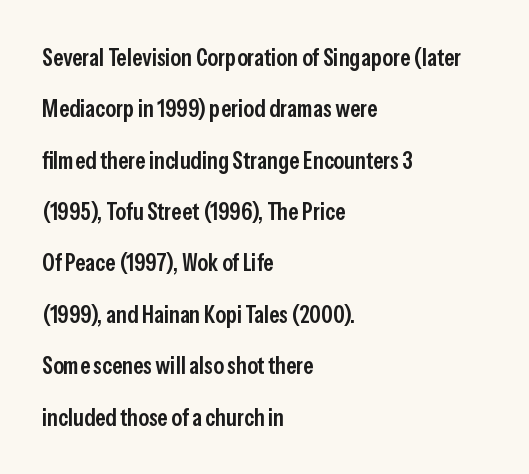
Q: Is the text bold? A: Semi-bold.
Q: Is the text italic (slanted)? A: No, it is upright.
Q: Is the text underlined? A: No.
Q: How is the paragraph aligned? A: Left-aligned.
Q: Is the spacing between letters normal or unusually wide? A: Normal.
Q: Is the spacing between lines tight, normal or loose? A: Loose.
